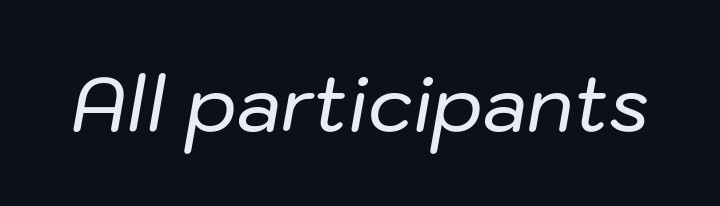
The image shows 75 px text type, italic (leaning right); set normal letter spacing, not underlined; low stroke contrast and a medium x-height.
